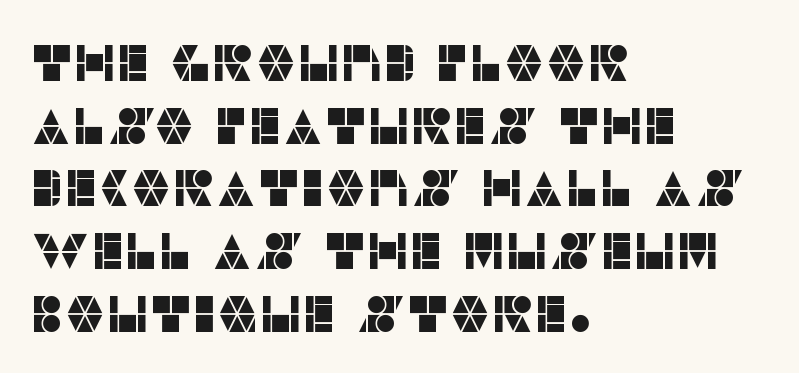
{"serif": "no", "italic": "no", "width": "normal", "stroke_contrast": "low", "x_height": "large", "monospaced": "no", "underline": "no", "align": "left", "line_spacing_ratio": 1.23, "letter_spacing": "normal", "letter_spacing_em": 0.0, "glyph_px": 51}
